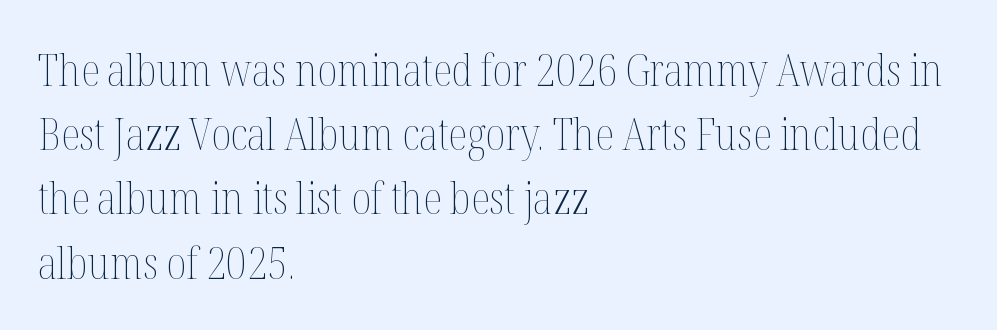
Rows of type keep a routine distance in the vertical direction. Nobody drew a line under any word here. The passage shown is not bold in any degree. These lines are rendered in a variable-pitch font.
